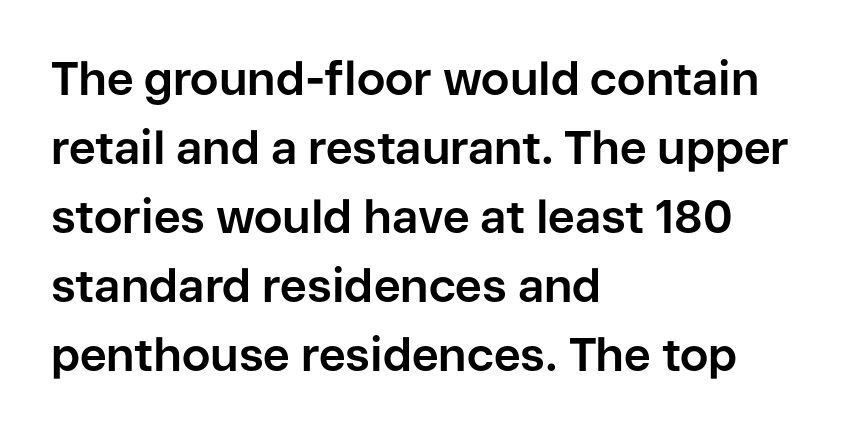
Q: Is the text bold? A: Yes.
Q: Is the text italic (slanted)? A: No, it is upright.
Q: Is the typeface a serif or a sans-serif typeface? A: Sans-serif.
Q: Is the text underlined? A: No.
Q: How is the paragraph aligned? A: Left-aligned.
Q: Is the spacing between letters normal or unusually wide? A: Normal.
Q: Is the spacing between lines tight, normal or loose? A: Normal.
Q: Width (condensed, normal, or wide)? A: Normal.
Q: Stroke contrast? A: Low.
Q: x-height? A: Medium.
Q: Monospaced? A: No.
